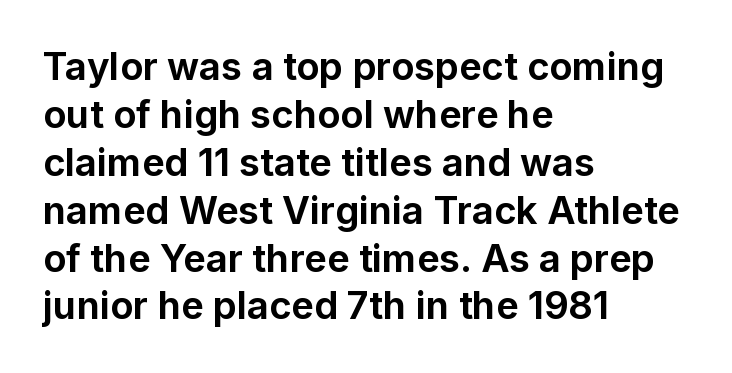
Q: Is the text bold? A: Yes.
Q: Is the text italic (slanted)? A: No, it is upright.
Q: Is the typeface a serif or a sans-serif typeface? A: Sans-serif.
Q: Is the text underlined? A: No.
Q: How is the paragraph aligned? A: Left-aligned.
Q: Is the spacing between letters normal or unusually wide? A: Normal.
Q: Is the spacing between lines tight, normal or loose? A: Normal.
Q: Width (condensed, normal, or wide)? A: Normal.
Q: Stroke contrast? A: Low.
Q: x-height? A: Medium.
Q: Monospaced? A: No.
